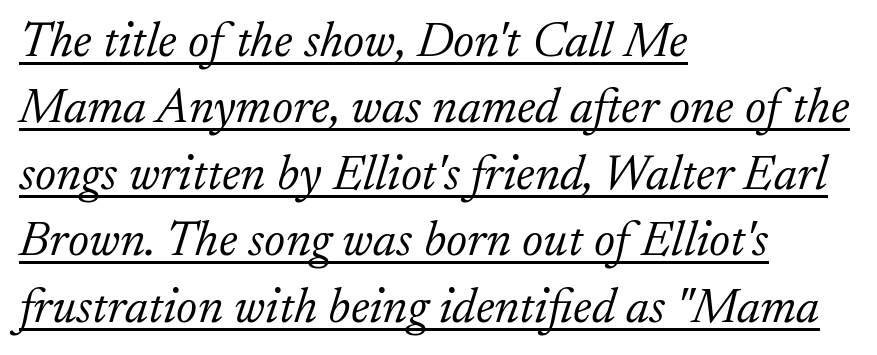
Honestly, the letter spacing is just normal — you wouldn't notice it. The letters look calm and open, with moderate or lighter stems. Proportional: the letters do not fall into vertical columns. The font's italic variant was chosen for this text.
